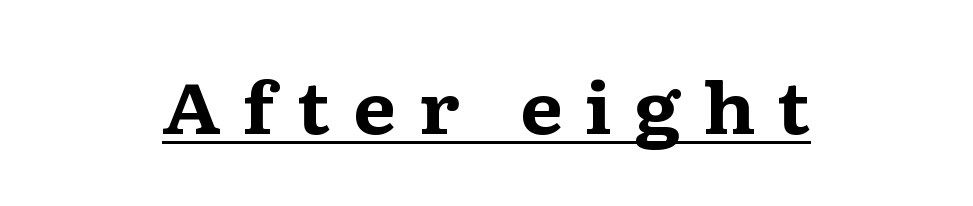
The image shows 71 px bold, wide serif type, upright; set centered, unusually wide letter spacing (+0.3 em), underlined; medium stroke contrast and a medium x-height.
